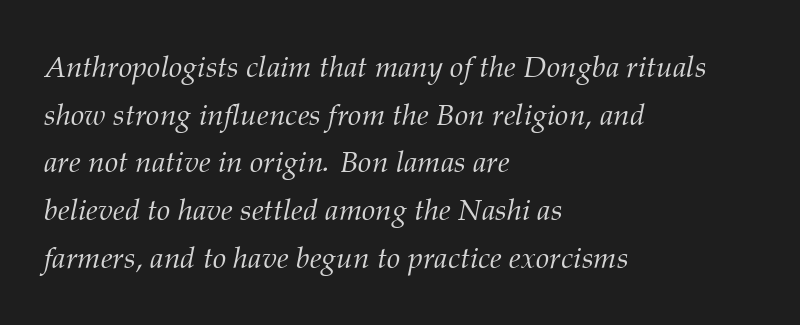
The image shows 30 px light serif type, italic (leaning right); set left-aligned, normal line spacing (1.59x), normal letter spacing, not underlined; medium stroke contrast and a medium x-height.
